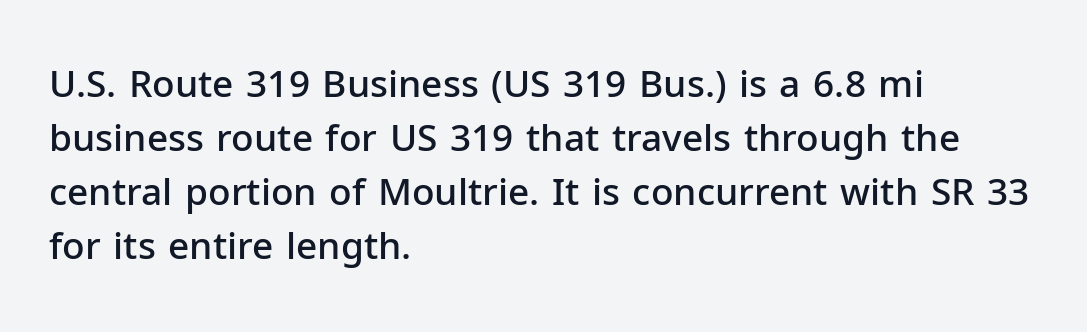
Q: Is the text bold? A: Semi-bold.
Q: Is the text italic (slanted)? A: No, it is upright.
Q: Is the typeface a serif or a sans-serif typeface? A: Sans-serif.
Q: Is the text underlined? A: No.
Q: How is the paragraph aligned? A: Left-aligned.
Q: Is the spacing between letters normal or unusually wide? A: Normal.
Q: Is the spacing between lines tight, normal or loose? A: Normal.
Q: Width (condensed, normal, or wide)? A: Normal.
Q: Stroke contrast? A: Low.
Q: x-height? A: Medium.
Q: Monospaced? A: No.
